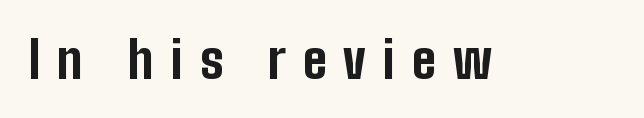
Style check: upright. The area under the type is left untouched. Nothing sits at the stroke ends, so this counts as sans-serif. The rendering inserts visible extra space after every character. On the weight axis this lands at bold, roughly 700. A typesetter would call this proportional, since set widths differ per character.
